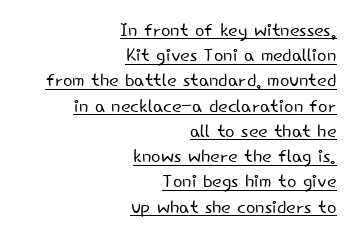
Q: Is the text bold? A: No.
Q: Is the text italic (slanted)? A: No, it is upright.
Q: Is the text underlined? A: Yes.
Q: How is the paragraph aligned? A: Right-aligned.
Q: Is the spacing between letters normal or unusually wide? A: Normal.
Q: Is the spacing between lines tight, normal or loose? A: Tight.
